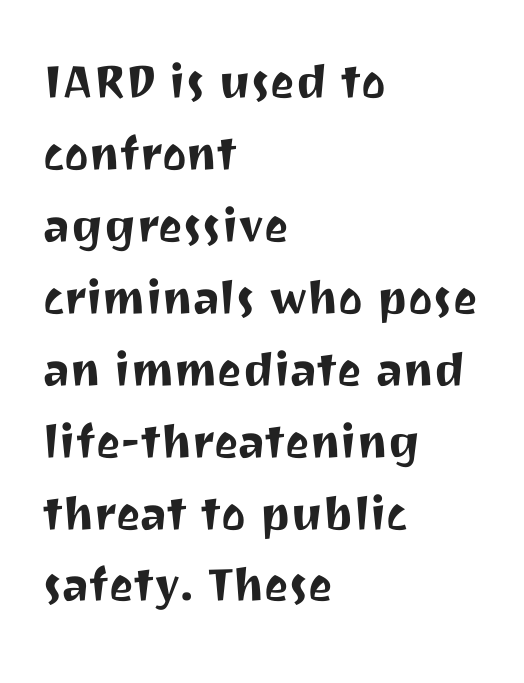
Spacing verdict: proportional, widths tailored to each character. No italicization has been applied; the sample stays upright. Visually the block forms a straight wall on the left and a jagged coastline on the right. Short note: letters normally spaced. Beneath every word, the page is bare.
